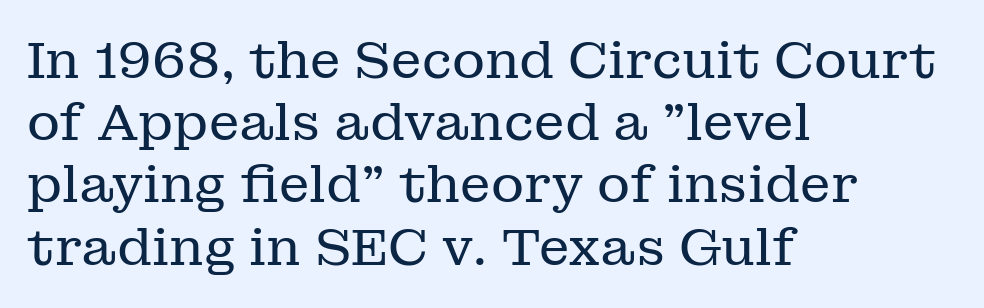
{"serif": "yes", "italic": "no", "bold": "no", "weight": "regular", "width": "normal", "stroke_contrast": "low", "x_height": "medium", "monospaced": "no", "underline": "no", "align": "left", "line_spacing_ratio": 1.22, "letter_spacing": "normal", "letter_spacing_em": 0.0, "glyph_px": 51}
